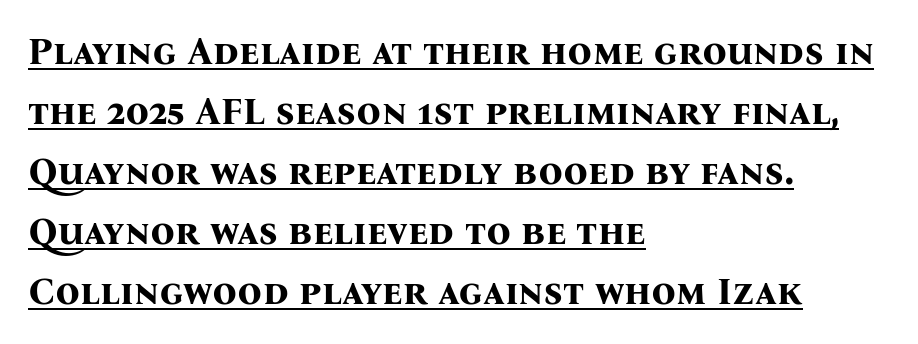
What's the leading like? Ordinary, nothing unusual. The rendering shows small feet on the letterforms — a serif design. Quick note: not italic, upright. This is heavy type, rendered in bold. This rendering features underlined lettering. Tracking value appears to be zero — textbook default spacing.
